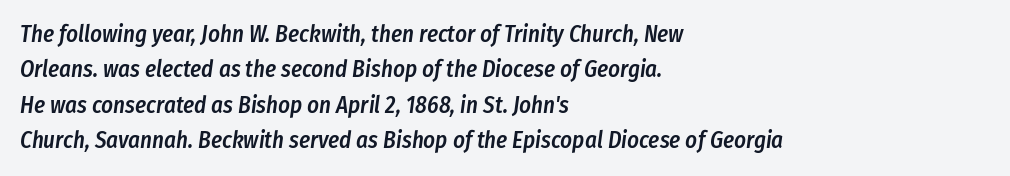
{"italic": "yes", "lean": "right", "slant_degrees": 8, "bold": "semi", "underline": "no", "align": "left", "line_spacing": "normal", "line_spacing_ratio": 1.54, "letter_spacing": "normal", "letter_spacing_em": 0.0, "glyph_px": 23}
